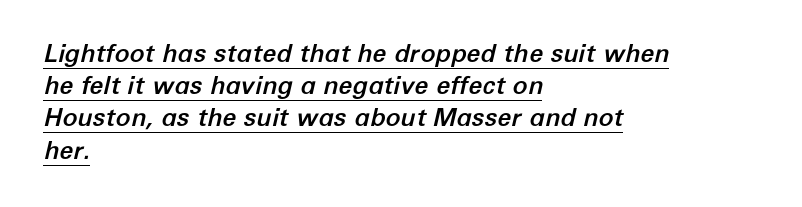
The image shows 25 px text type, italic (leaning right); set left-aligned, normal line spacing (1.29x), normal letter spacing, underlined.
